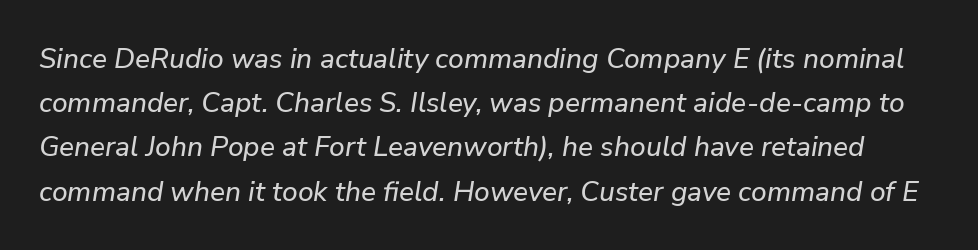
Q: Is the text italic (slanted)? A: Yes, it leans right by about 9 degrees.
Q: Is the text underlined? A: No.
Q: Is the spacing between letters normal or unusually wide? A: Normal.
Q: Is the spacing between lines tight, normal or loose? A: Normal.
Q: Width (condensed, normal, or wide)? A: Normal.
Q: Stroke contrast? A: Low.
Q: x-height? A: Medium.
Q: Monospaced? A: No.
